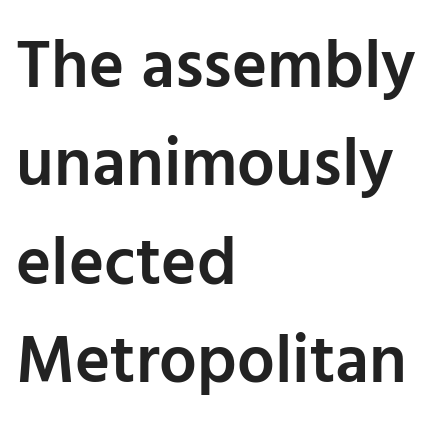
Q: Is the text bold? A: Semi-bold.
Q: Is the text italic (slanted)? A: No, it is upright.
Q: Is the typeface a serif or a sans-serif typeface? A: Sans-serif.
Q: Is the text underlined? A: No.
Q: How is the paragraph aligned? A: Left-aligned.
Q: Is the spacing between letters normal or unusually wide? A: Normal.
Q: Is the spacing between lines tight, normal or loose? A: Normal.
Q: Width (condensed, normal, or wide)? A: Normal.
Q: Stroke contrast? A: Low.
Q: x-height? A: Medium.
Q: Monospaced? A: No.
